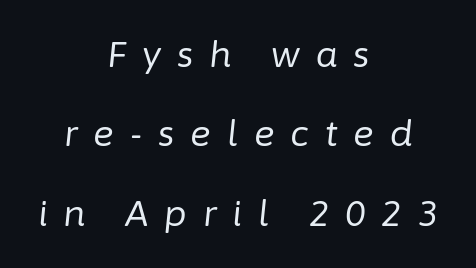
{"italic": "yes", "lean": "right", "slant_degrees": 6, "bold": "no", "weight": "regular", "width": "normal", "stroke_contrast": "low", "x_height": "medium", "monospaced": "no", "underline": "no", "align": "center", "line_spacing": "loose", "line_spacing_ratio": 2.27, "letter_spacing": "wide", "letter_spacing_em": 0.45, "glyph_px": 35}
